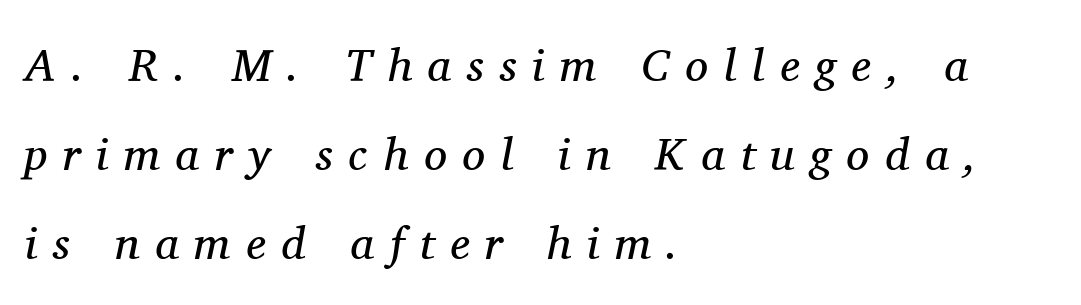
{"serif": "yes", "italic": "yes", "lean": "right", "slant_degrees": 11, "bold": "no", "weight": "regular", "width": "normal", "stroke_contrast": "medium", "x_height": "medium", "monospaced": "no", "underline": "no", "align": "left", "line_spacing": "loose", "line_spacing_ratio": 1.93, "letter_spacing": "wide", "letter_spacing_em": 0.34, "glyph_px": 46}
